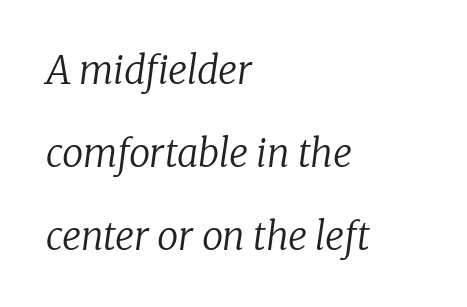
Q: Is the text bold? A: No.
Q: Is the text italic (slanted)? A: Yes, it leans right by about 8 degrees.
Q: Is the typeface a serif or a sans-serif typeface? A: Serif.
Q: Is the text underlined? A: No.
Q: How is the paragraph aligned? A: Left-aligned.
Q: Is the spacing between letters normal or unusually wide? A: Normal.
Q: Is the spacing between lines tight, normal or loose? A: Loose.
Q: Width (condensed, normal, or wide)? A: Normal.
Q: Stroke contrast? A: Low.
Q: x-height? A: Medium.
Q: Monospaced? A: No.
